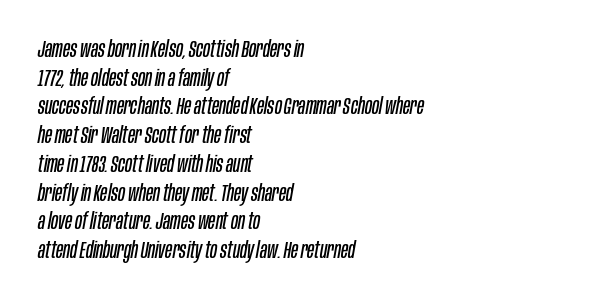
No letter is thick-stroked: the sample isn't bold. This is oblique type, the kind used for emphasis or titles. The rows are spaced the way most documents space them. The area under the type is left untouched. How are the letters spaced? Ordinarily, with no added tracking. A classic flush-left, rag-right setting is used for this passage.
